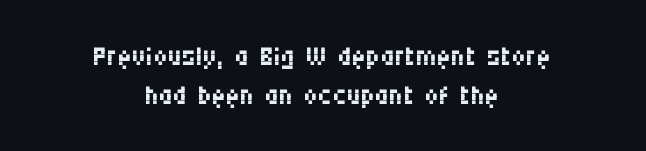
The image shows 39 px regular-weight, condensed sans-serif type, upright; set centered, tight line spacing (1.0x), normal letter spacing, not underlined; medium stroke contrast and a large x-height.
